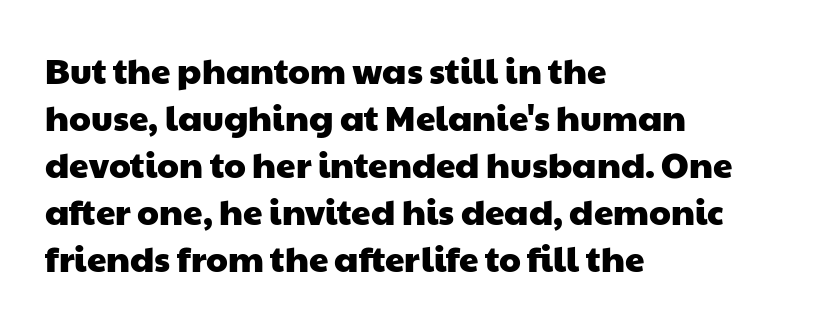
To sum up the face: it is a sans, with no serifs. Spacing between characters is what you'd get straight out of the box. The space between consecutive lines is moderate. Do the characters align in a grid? No, the font is proportional. Underlining? Definitely not there. A classic flush-left, rag-right setting is used for this passage.
